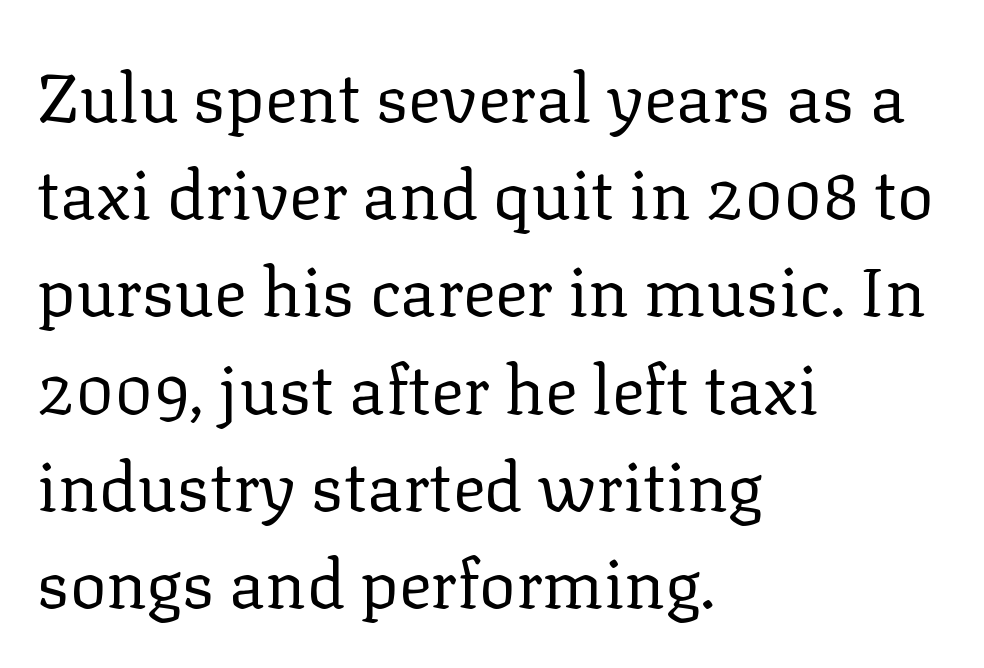
Here the designer chose a conventional face with non-uniform glyph widths. Look at the bottom of the vertical strokes: they flare into serifs here. Regular leading. The space beneath each line is pristine and unruled. The text block is weighted toward the left margin, trailing off unevenly rightward. Is the stroke heavy? The answer is a plain regular-or-lighter.
